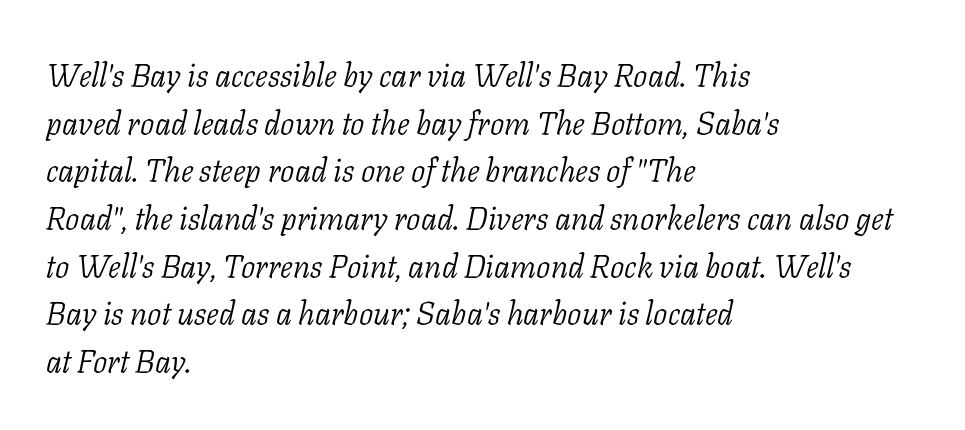
The image shows 32 px light serif type, italic (leaning right); set left-aligned, normal line spacing (1.49x), normal letter spacing, not underlined; low stroke contrast and a medium x-height.
